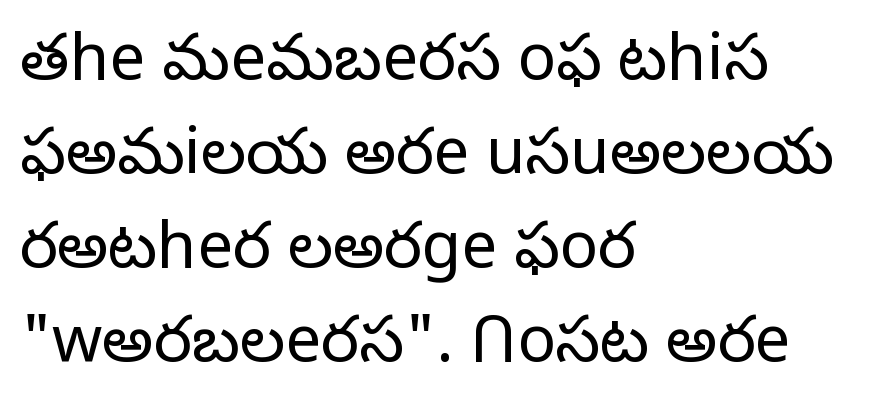
The image shows 64 px light sans-serif type, upright; set left-aligned, normal line spacing (1.47x), normal letter spacing, not underlined; low stroke contrast and a medium x-height.
